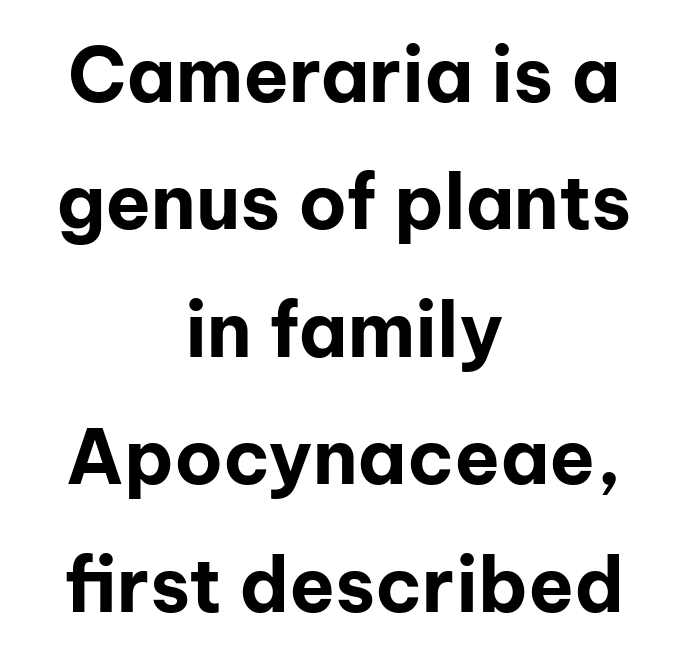
The image shows 75 px bold sans-serif type, upright; set centered, normal line spacing (1.7x), normal letter spacing, not underlined; low stroke contrast and a medium x-height.
